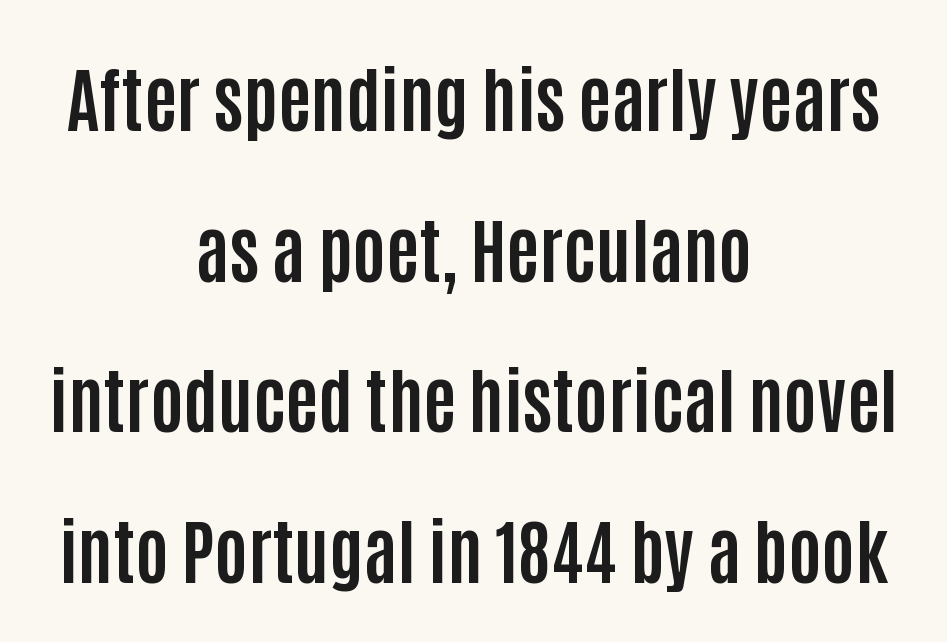
Nobody touched the tracking dial on this one. Reading down the column, the eye jumps a long way to each next line. Compared with an ordinary text face, these strokes are far heavier — a full bold. Quick note: underline off. A centered setting, common on invitations and titles, is used for this passage. No feet cap the strokes, marking this as sans-serif type.
